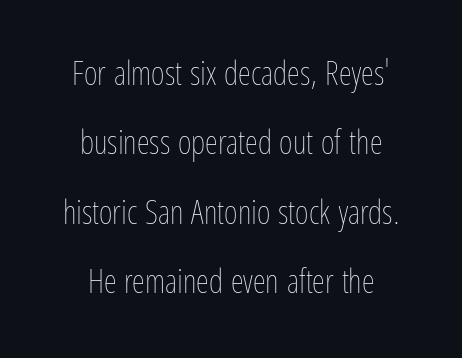
The image shows 33 px thin, condensed type, upright; set centered, loose line spacing (2.1x), normal letter spacing, not underlined; low stroke contrast and a medium x-height.
